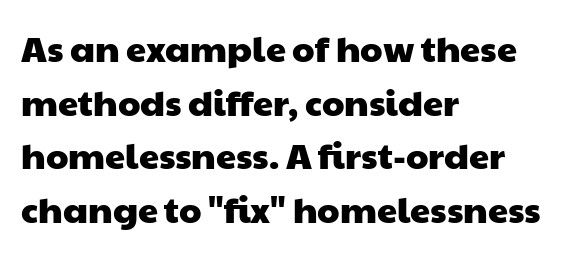
The image shows 36 px wide sans-serif type; set left-aligned, normal line spacing (1.49x), normal letter spacing, not underlined; low stroke contrast and a medium x-height.
